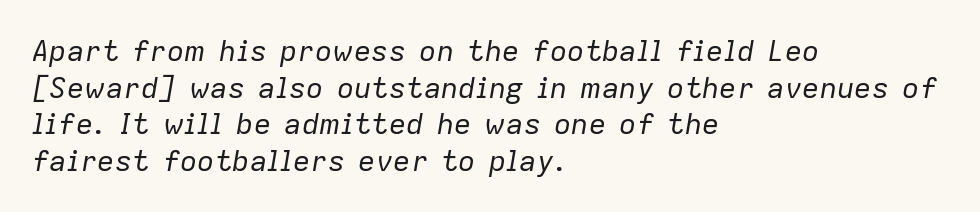
{"italic": "yes", "lean": "right", "slant_degrees": 9, "bold": "no", "weight": "regular", "width": "normal", "stroke_contrast": "low", "x_height": "medium", "monospaced": "no", "underline": "no", "align": "left", "line_spacing": "normal", "line_spacing_ratio": 1.26, "letter_spacing": "normal", "letter_spacing_em": 0.0, "glyph_px": 29}
